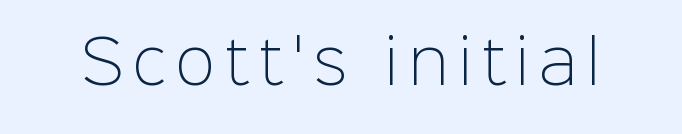
The image shows 59 px light sans-serif type, upright; set not underlined; low stroke contrast and a medium x-height.
